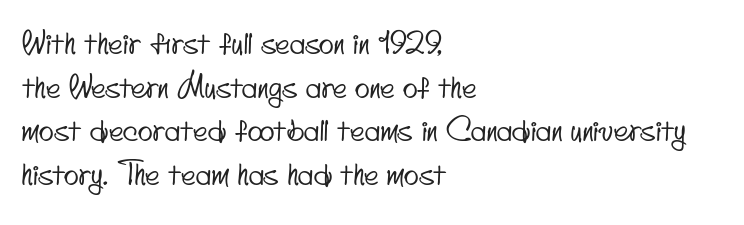
The image shows 31 px condensed sans-serif type; set left-aligned, normal line spacing (1.41x), normal letter spacing, not underlined; low stroke contrast and a small x-height.
